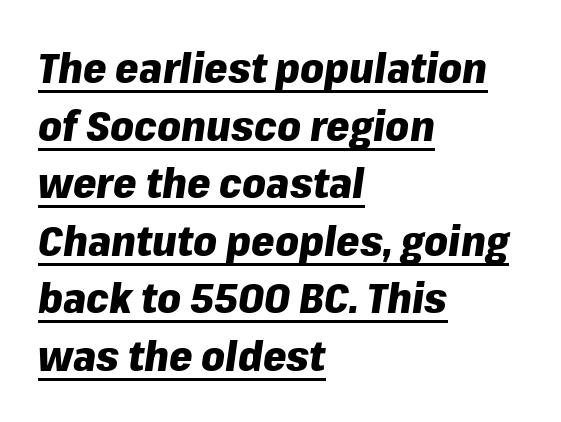
{"italic": "yes", "lean": "right", "slant_degrees": 8, "bold": "yes", "weight": "heavy", "width": "normal", "stroke_contrast": "low", "x_height": "medium", "monospaced": "no", "underline": "yes", "align": "left", "line_spacing": "normal", "line_spacing_ratio": 1.37, "letter_spacing": "normal", "letter_spacing_em": 0.0, "glyph_px": 42}
